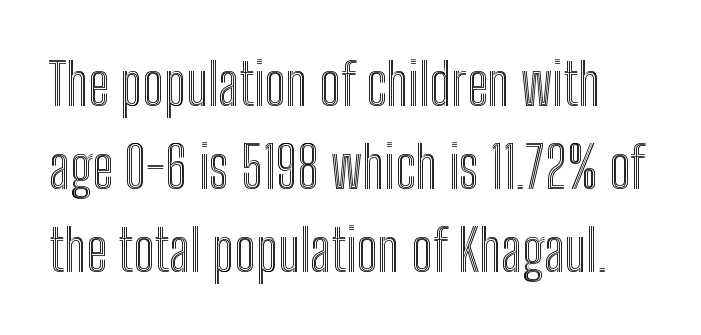
Q: Is the text italic (slanted)? A: No, it is upright.
Q: Is the text underlined? A: No.
Q: Is the spacing between letters normal or unusually wide? A: Normal.
Q: Is the spacing between lines tight, normal or loose? A: Normal.
Q: Width (condensed, normal, or wide)? A: Condensed.
Q: x-height? A: Medium.
Q: Monospaced? A: No.
